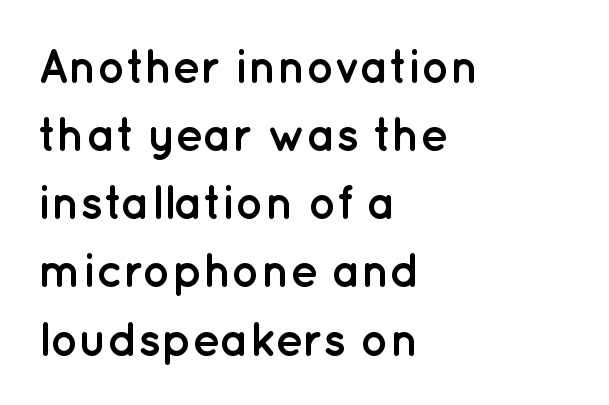
The image shows 47 px semibold sans-serif type, upright; set left-aligned, normal line spacing (1.45x), normal letter spacing, not underlined; low stroke contrast and a medium x-height.
